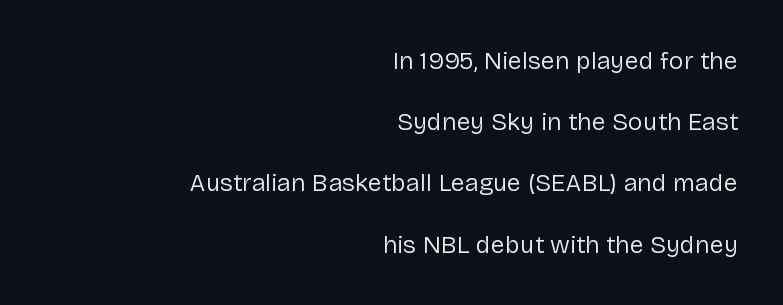
Q: Is the text bold? A: No.
Q: Is the text italic (slanted)? A: No, it is upright.
Q: Is the text underlined? A: No.
Q: How is the paragraph aligned? A: Right-aligned.
Q: Is the spacing between letters normal or unusually wide? A: Normal.
Q: Is the spacing between lines tight, normal or loose? A: Loose.
